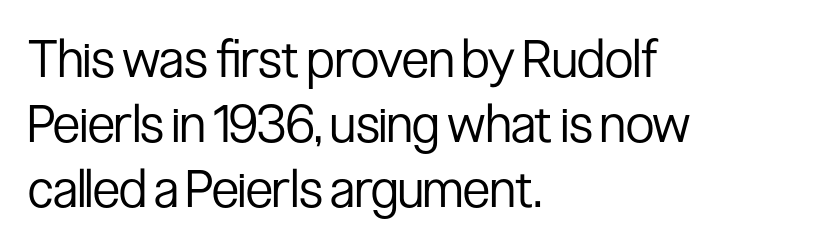
{"serif": "no", "italic": "no", "bold": "no", "weight": "regular", "width": "condensed", "stroke_contrast": "low", "x_height": "medium", "monospaced": "no", "underline": "no", "align": "left", "line_spacing": "normal", "line_spacing_ratio": 1.25, "letter_spacing": "normal", "letter_spacing_em": 0.0, "glyph_px": 52}
